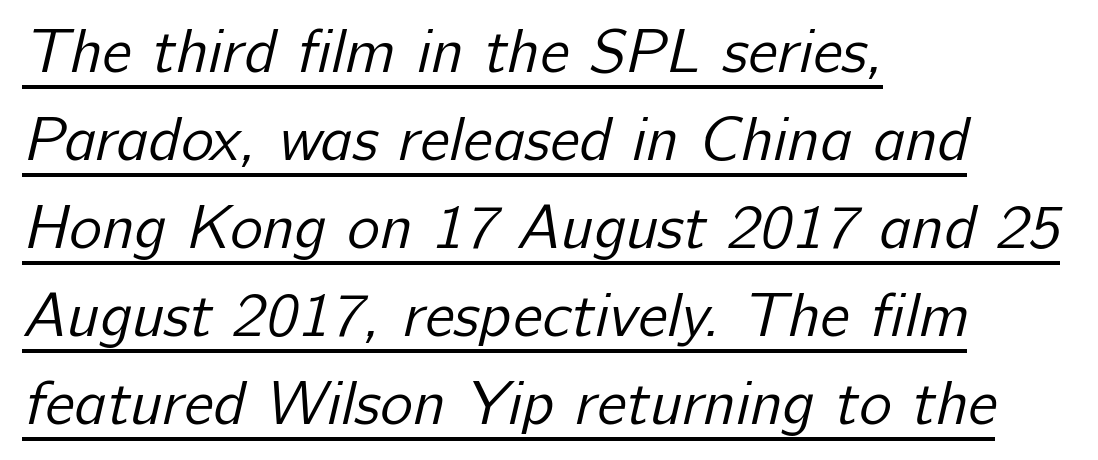
{"serif": "no", "bold": "no", "weight": "regular", "width": "normal", "stroke_contrast": "low", "x_height": "medium", "monospaced": "no", "underline": "yes", "align": "left", "line_spacing": "normal", "line_spacing_ratio": 1.42, "letter_spacing": "normal", "letter_spacing_em": 0.0, "glyph_px": 62}
